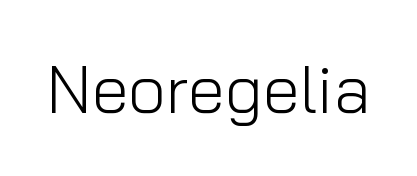
The font is comparable to plain body text, perhaps lighter. Underline: absent. A sans-serif font was chosen for this passage. This is the regular roman posture of the typeface.
